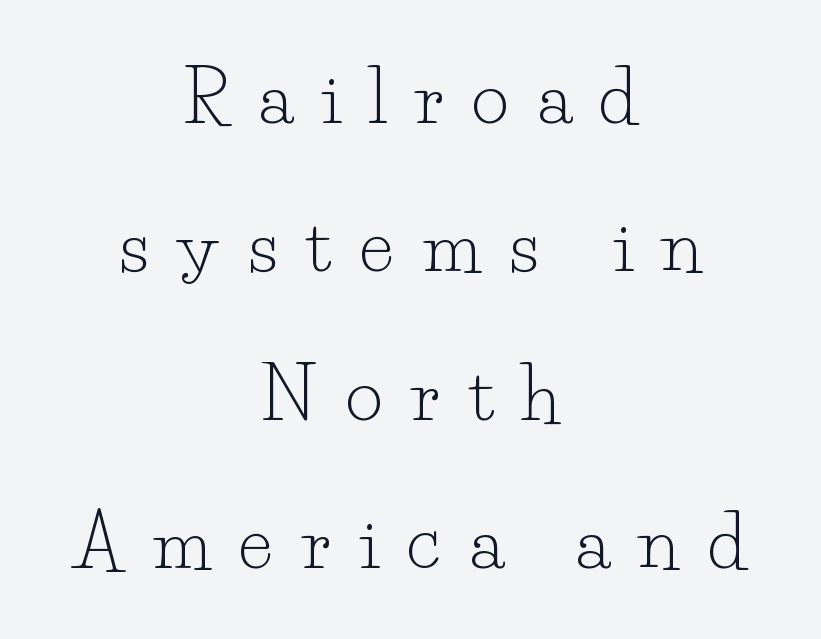
Q: Is the text bold? A: No.
Q: Is the text italic (slanted)? A: No, it is upright.
Q: Is the typeface a serif or a sans-serif typeface? A: Serif.
Q: Is the text underlined? A: No.
Q: How is the paragraph aligned? A: Centered.
Q: Is the spacing between letters normal or unusually wide? A: Unusually wide.
Q: Is the spacing between lines tight, normal or loose? A: Loose.
Q: Width (condensed, normal, or wide)? A: Normal.
Q: Stroke contrast? A: Low.
Q: x-height? A: Small.
Q: Monospaced? A: No.
